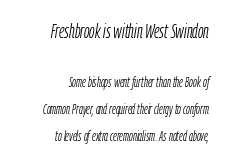
The image shows 20 px text type, italic (leaning right); set right-aligned, loose line spacing (1.94x), normal letter spacing, not underlined; the first (top) block is 1.43x larger.
